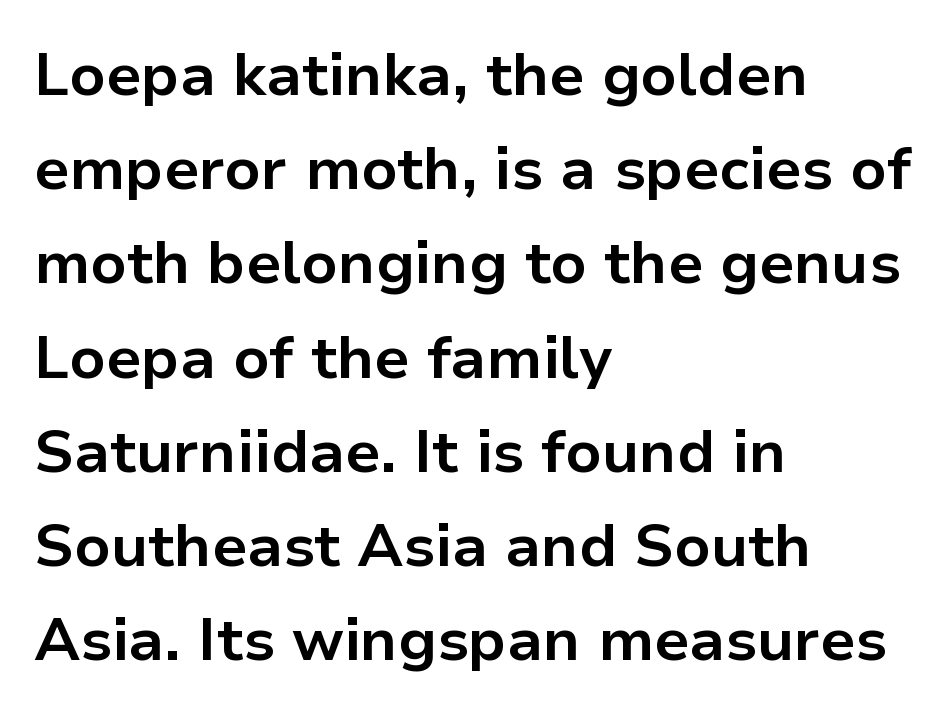
Between one letter and the next there's only the usual sliver of space. The font family rendered here belongs to the sans-serif group. A typesetter would call this proportional, since set widths differ per character. The rows are spaced the way most documents space them. The paragraph shown leans on its left margin. In terms of weight, the rendering is a true, heavy bold.
